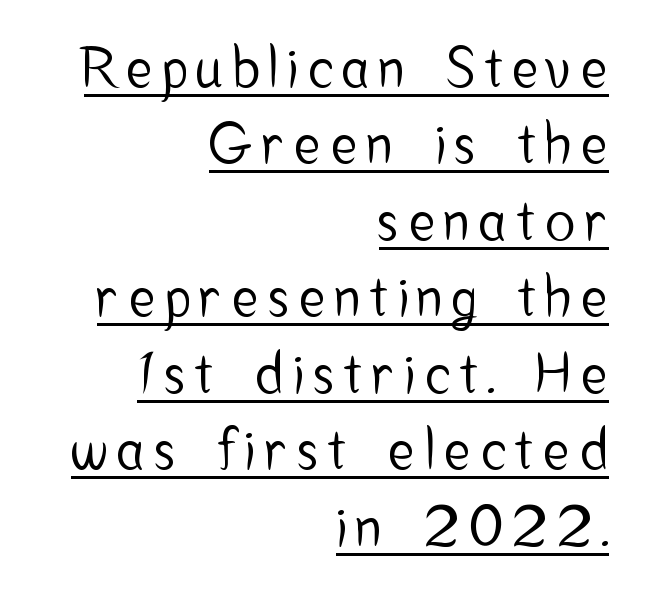
Nothing sits at the stroke ends, so this counts as sans-serif. Glance below the letters and you will spot a drawn line. The passage is arranged like a letterhead date or caption credit — flush right. The designer left line spacing at the default. The letters stand upright; this is a roman face. Character widths vary here, with narrow letters taking less room than wide ones.
